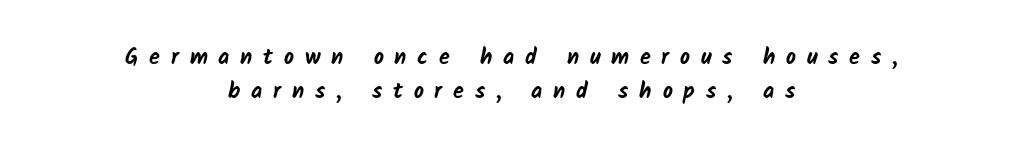
Q: Is the text bold? A: Yes.
Q: Is the text underlined? A: No.
Q: How is the paragraph aligned? A: Centered.
Q: Is the spacing between letters normal or unusually wide? A: Unusually wide.
Q: Is the spacing between lines tight, normal or loose? A: Normal.
